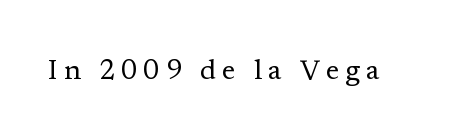
Characters follow at a spacing far wider than the type designer built in. Every character sits straight up, as roman type does. The space directly below the letters is spotless. Is the stroke heavy? The answer is a plain regular-or-lighter.
